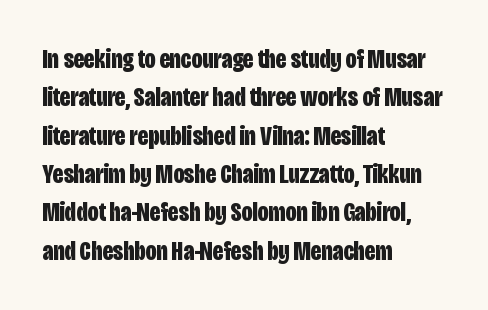
Glyph-to-glyph distance matches everyday printed text. Notice how thick the strokes are: this is what a full bold looks like. A normal amount of white space separates one row of letters from the next. Only glyphs here, with clear space below each row. Vertical strokes here are truly vertical.
